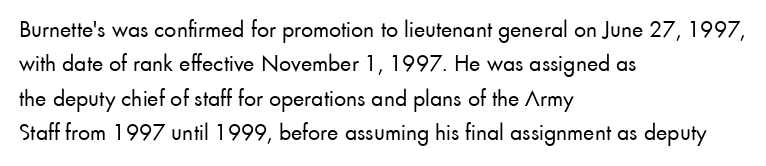
Vertical stems look standard width or narrower in stroke. Default kerning and tracking; the words read as compact shapes. These lines are set flush left with a ragged right edge. The baseline area is clear.
